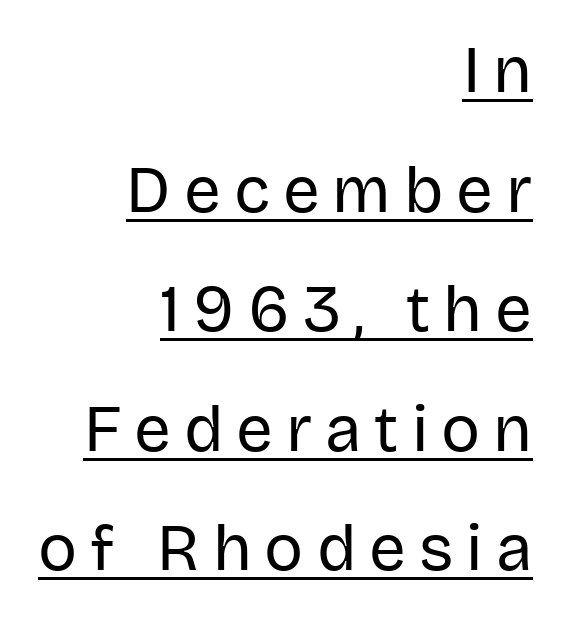
Q: Is the text bold? A: No.
Q: Is the text italic (slanted)? A: No, it is upright.
Q: Is the typeface a serif or a sans-serif typeface? A: Sans-serif.
Q: Is the text underlined? A: Yes.
Q: How is the paragraph aligned? A: Right-aligned.
Q: Is the spacing between letters normal or unusually wide? A: Unusually wide.
Q: Width (condensed, normal, or wide)? A: Normal.
Q: Stroke contrast? A: Low.
Q: x-height? A: Large.
Q: Monospaced? A: No.
